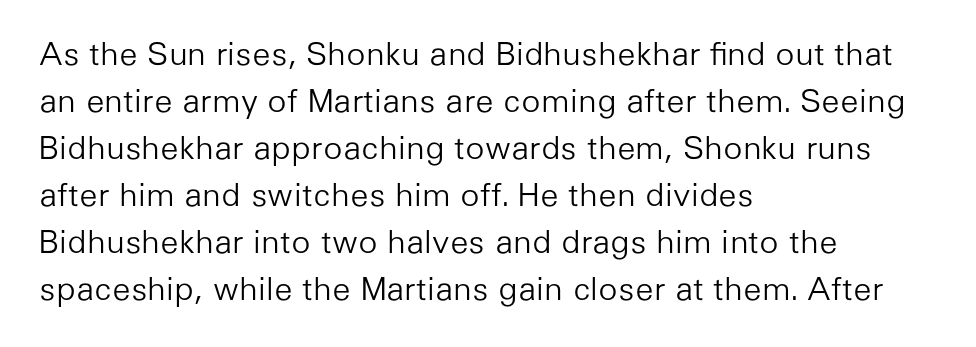
The image shows 32 px light sans-serif type, upright; set left-aligned, normal line spacing (1.47x), normal letter spacing, not underlined; low stroke contrast and a medium x-height.
